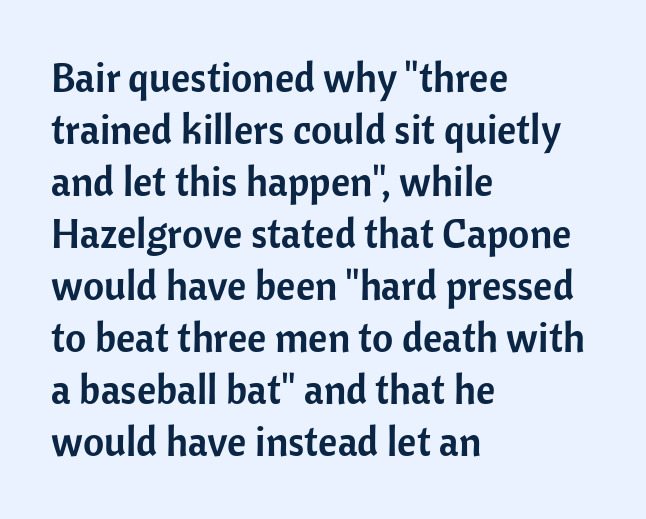
The image shows 41 px sans-serif type, upright; set left-aligned, normal line spacing (1.27x), normal letter spacing, not underlined; low stroke contrast and a medium x-height.
